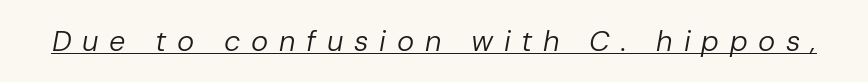
{"italic": "yes", "lean": "right", "slant_degrees": 10, "bold": "no", "weight": "regular", "width": "normal", "stroke_contrast": "low", "x_height": "medium", "monospaced": "no", "underline": "yes", "letter_spacing": "wide", "letter_spacing_em": 0.37, "glyph_px": 29}
